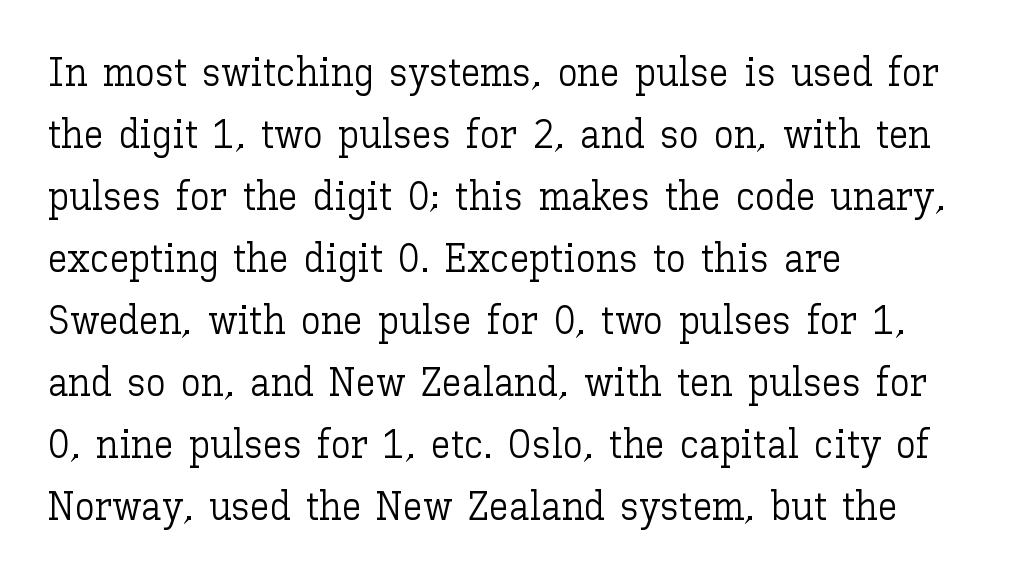
These lines were composed using upright roman letters. Here the designer chose a conventional face with non-uniform glyph widths. Typeset ragged right — the left edge is the straight one. A light-to-regular cut is what we see here. Line spacing here is normal. Nobody drew a line under any word here.
